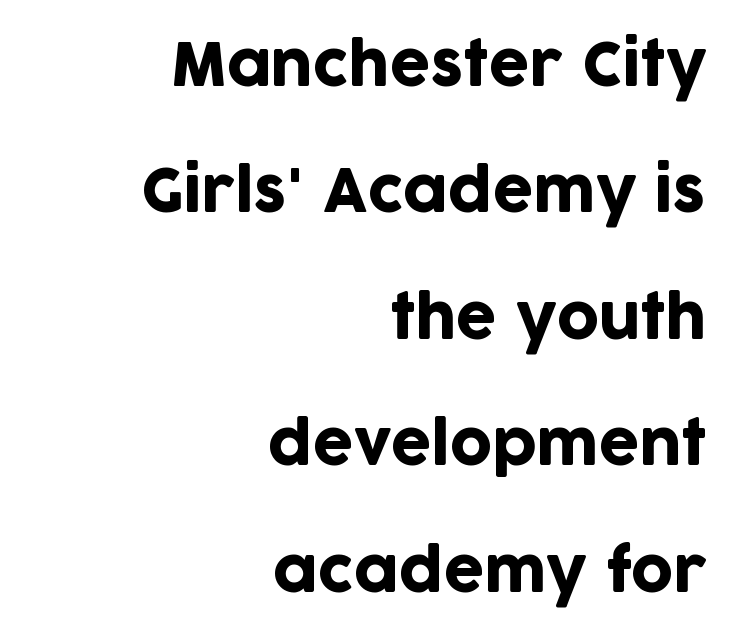
The image shows 58 px sans-serif type, upright; set right-aligned, loose line spacing (2.18x), normal letter spacing, not underlined; low stroke contrast and a large x-height.
